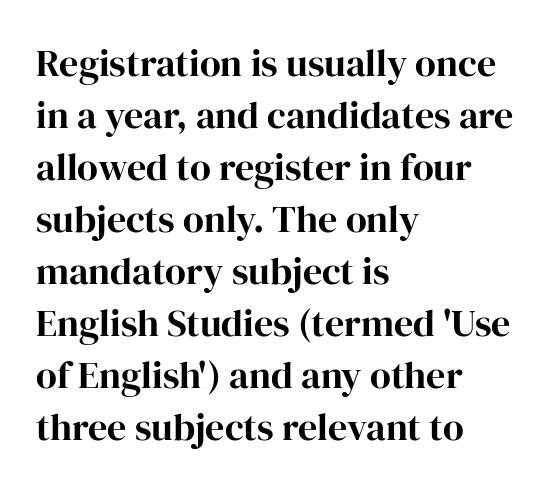
{"serif": "yes", "italic": "no", "bold": "yes", "weight": "bold", "width": "normal", "stroke_contrast": "high", "x_height": "medium", "monospaced": "no", "underline": "no", "align": "left", "line_spacing": "normal", "line_spacing_ratio": 1.37, "letter_spacing": "normal", "letter_spacing_em": 0.0, "glyph_px": 38}
